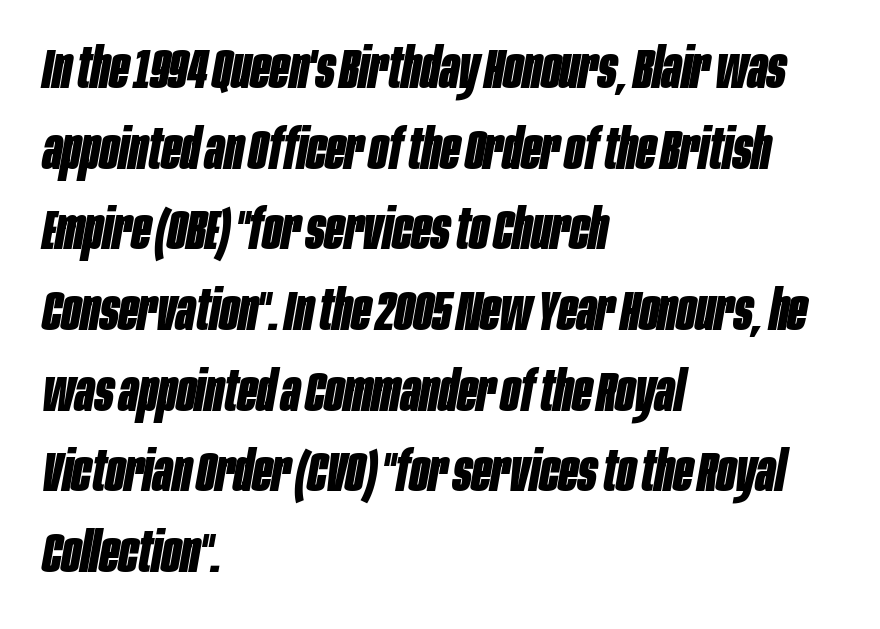
The image shows 56 px bold, condensed type, italic (leaning right); set left-aligned, normal line spacing (1.44x), normal letter spacing, not underlined; low stroke contrast and a large x-height.
